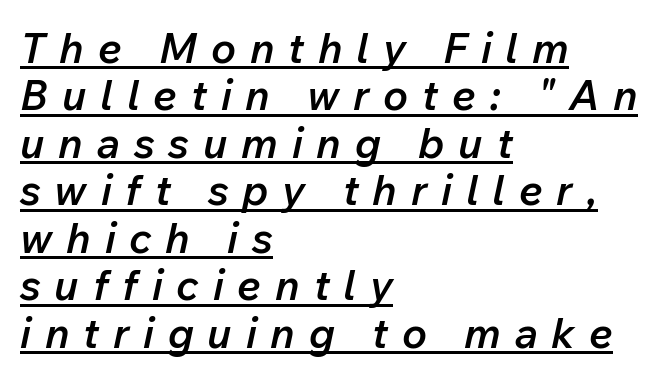
Whoever set this chose condensed vertical rhythm over breathing room. Style check: oblique. The face used here is a semibold: visibly heavier than regular, lighter than bold. This rendering widens character spacing well past its baseline value.
